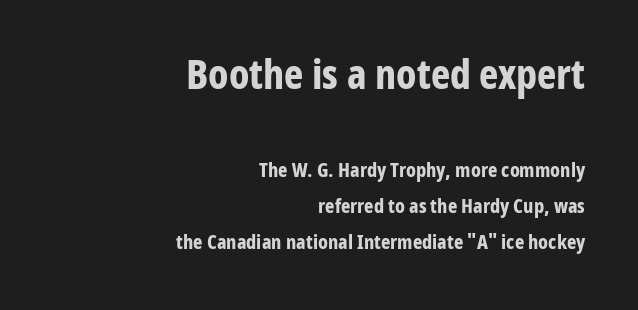
Q: Is the text bold? A: Yes.
Q: Is the text italic (slanted)? A: No, it is upright.
Q: Is the typeface a serif or a sans-serif typeface? A: Sans-serif.
Q: Is the text underlined? A: No.
Q: How is the paragraph aligned? A: Right-aligned.
Q: Is the spacing between letters normal or unusually wide? A: Normal.
Q: Which block of text is set in a larger size, the first (top) or the second (bottom)? A: The first (top) one.
Q: Width (condensed, normal, or wide)? A: Condensed.
Q: Stroke contrast? A: Low.
Q: x-height? A: Medium.
Q: Monospaced? A: No.
